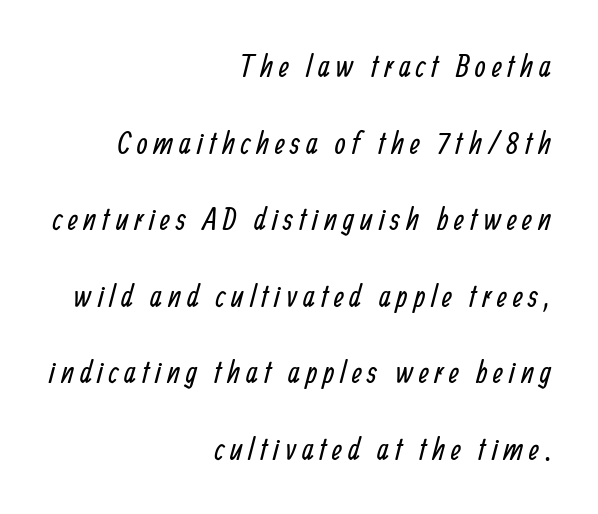
This rendering employs a face without finishing strokes, i.e., a sans-serif. These lines are set flush right with a ragged left edge. Spacing verdict: proportional, widths tailored to each character. Weight class: somewhere from thin through regular. Widely set lines give the paragraph a tall, airy silhouette. Underlining? Definitely not there.
